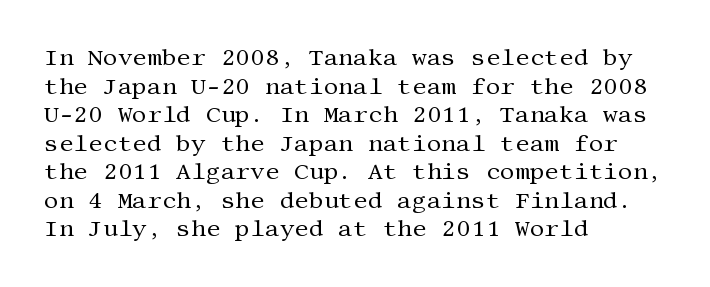
The image shows 23 px text type, upright; set left-aligned, line spacing 1.24x, normal letter spacing, not underlined.
